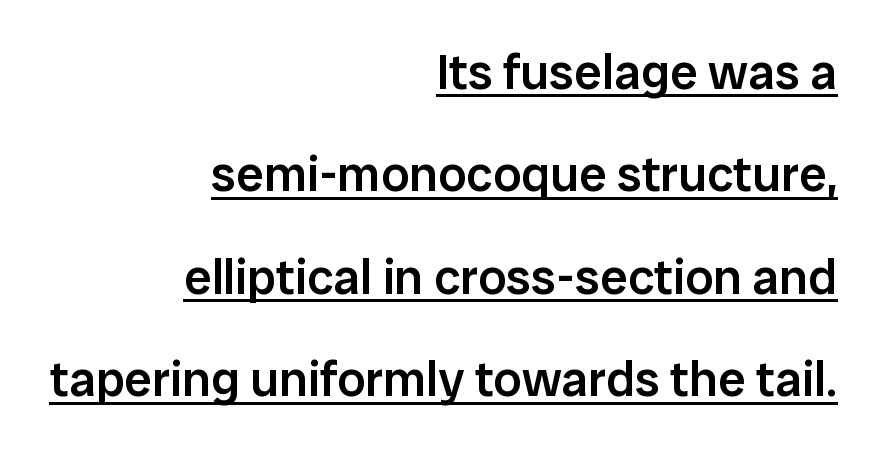
Q: Is the text bold? A: Semi-bold.
Q: Is the text italic (slanted)? A: No, it is upright.
Q: Is the typeface a serif or a sans-serif typeface? A: Sans-serif.
Q: Is the text underlined? A: Yes.
Q: How is the paragraph aligned? A: Right-aligned.
Q: Is the spacing between letters normal or unusually wide? A: Normal.
Q: Is the spacing between lines tight, normal or loose? A: Loose.
Q: Width (condensed, normal, or wide)? A: Normal.
Q: Stroke contrast? A: Low.
Q: x-height? A: Medium.
Q: Monospaced? A: No.
